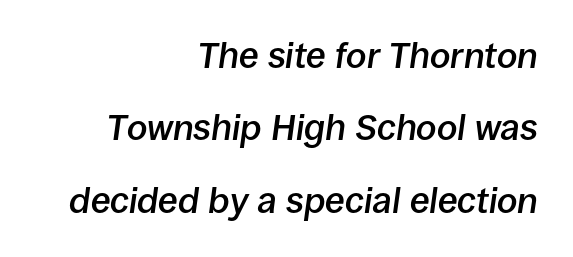
Q: Is the text bold? A: Semi-bold.
Q: Is the text italic (slanted)? A: Yes, it leans right by about 8 degrees.
Q: Is the text underlined? A: No.
Q: How is the paragraph aligned? A: Right-aligned.
Q: Is the spacing between letters normal or unusually wide? A: Normal.
Q: Is the spacing between lines tight, normal or loose? A: Loose.
Q: Width (condensed, normal, or wide)? A: Normal.
Q: Stroke contrast? A: Low.
Q: x-height? A: Large.
Q: Monospaced? A: No.
